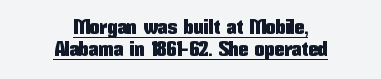
Regarding leading, the lines here are crowded together. Looks like someone drew a line under every word here. This sample uses an upright cut, with every glyph sitting square on the baseline. One-word summary of the alignment: center.
